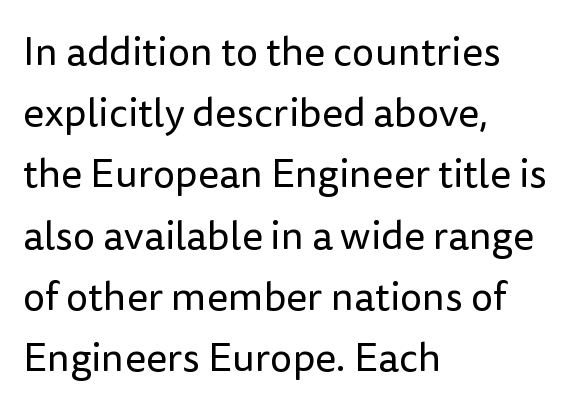
Q: Is the text bold? A: No.
Q: Is the text italic (slanted)? A: No, it is upright.
Q: Is the typeface a serif or a sans-serif typeface? A: Sans-serif.
Q: Is the text underlined? A: No.
Q: How is the paragraph aligned? A: Left-aligned.
Q: Is the spacing between letters normal or unusually wide? A: Normal.
Q: Is the spacing between lines tight, normal or loose? A: Normal.
Q: Width (condensed, normal, or wide)? A: Normal.
Q: Stroke contrast? A: Low.
Q: x-height? A: Medium.
Q: Monospaced? A: No.
